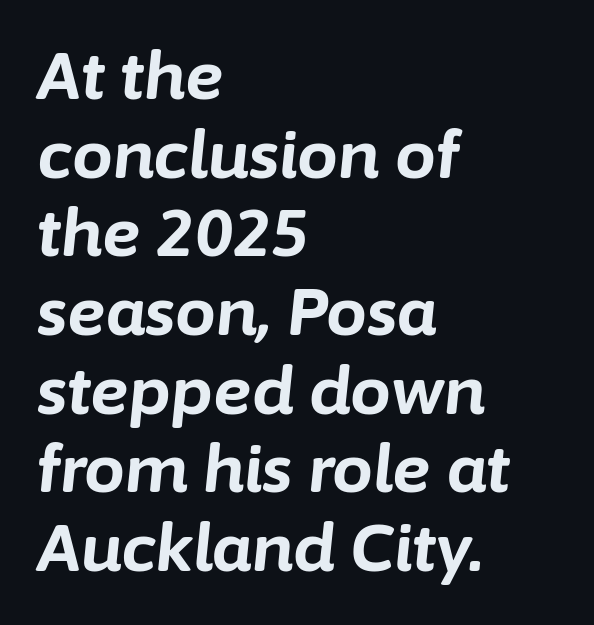
Q: Is the text bold? A: Yes.
Q: Is the text italic (slanted)? A: Yes, it leans right by about 6 degrees.
Q: Is the text underlined? A: No.
Q: How is the paragraph aligned? A: Left-aligned.
Q: Is the spacing between letters normal or unusually wide? A: Normal.
Q: Width (condensed, normal, or wide)? A: Normal.
Q: Stroke contrast? A: Low.
Q: x-height? A: Medium.
Q: Monospaced? A: No.
